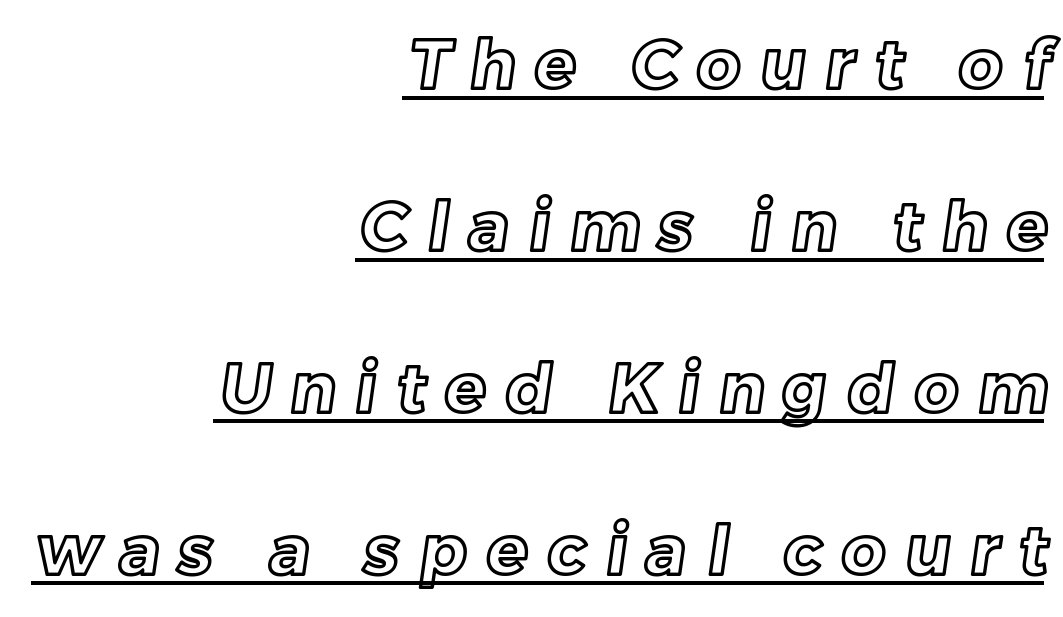
The image shows 68 px text type; set right-aligned, loose line spacing (2.38x), unusually wide letter spacing (+0.29 em), underlined; a medium x-height.
